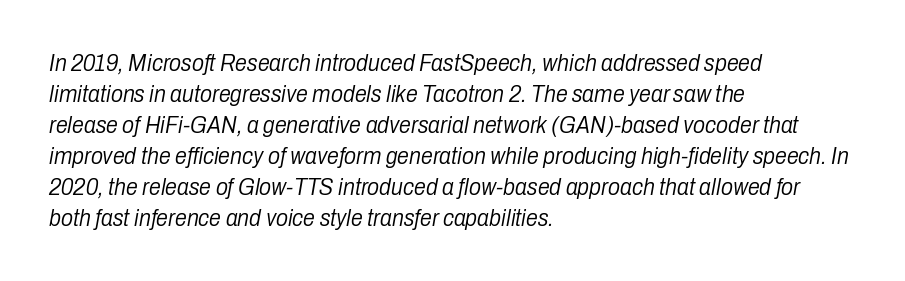
The image shows 24 px text type, italic (leaning right); set left-aligned, normal line spacing (1.29x), normal letter spacing, not underlined.
